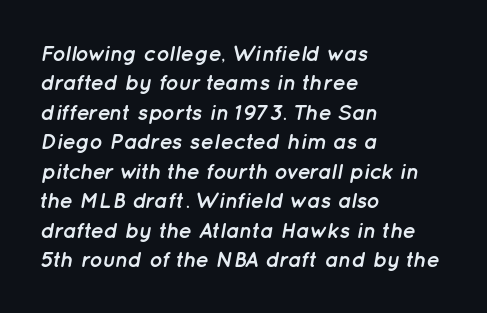
{"italic": "yes", "lean": "right", "slant_degrees": 12, "bold": "yes", "underline": "no", "align": "left", "line_spacing": "normal", "line_spacing_ratio": 1.34, "letter_spacing": "normal", "letter_spacing_em": 0.0, "glyph_px": 22}
